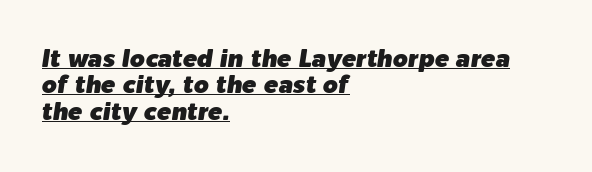
This sample uses an oblique cut, with every glyph tilted off the vertical. Looks like someone drew a line under every word here. The type is set solid horizontally, with unmodified tracking. The setting favours the left margin, as ordinary paragraphs usually do. Closely set lines give the paragraph a compact silhouette.
